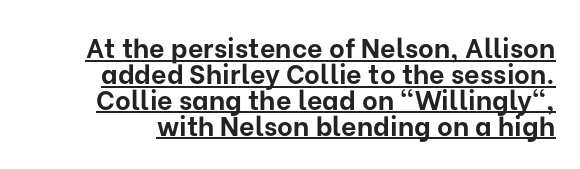
{"italic": "no", "bold": "yes", "underline": "yes", "line_spacing": "tight", "line_spacing_ratio": 0.96, "letter_spacing": "normal", "letter_spacing_em": 0.0, "glyph_px": 27}
